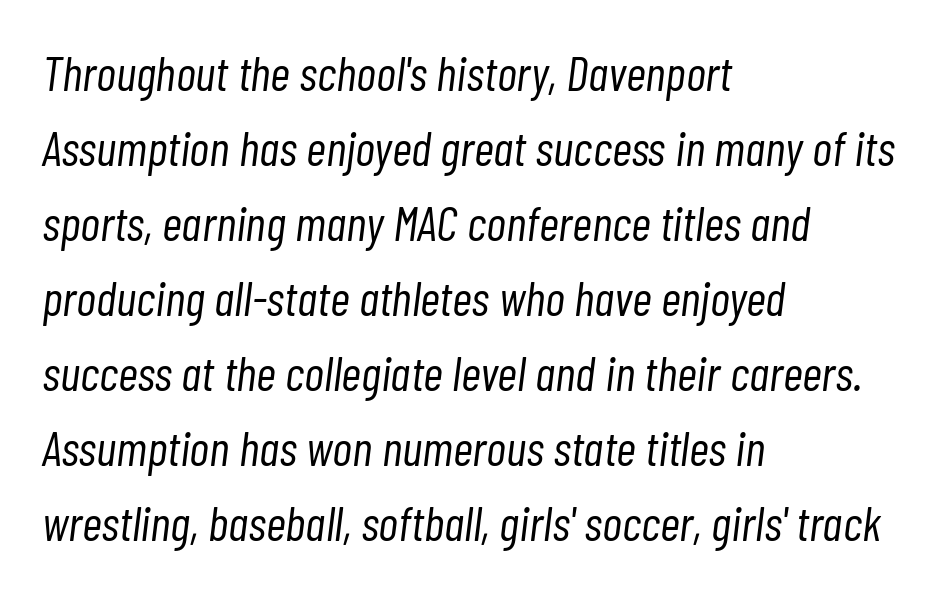
Q: Is the text bold? A: No.
Q: Is the text italic (slanted)? A: Yes, it leans right by about 7 degrees.
Q: Is the text underlined? A: No.
Q: How is the paragraph aligned? A: Left-aligned.
Q: Is the spacing between letters normal or unusually wide? A: Normal.
Q: Is the spacing between lines tight, normal or loose? A: Normal.
Q: Width (condensed, normal, or wide)? A: Condensed.
Q: Stroke contrast? A: Low.
Q: x-height? A: Medium.
Q: Monospaced? A: No.
